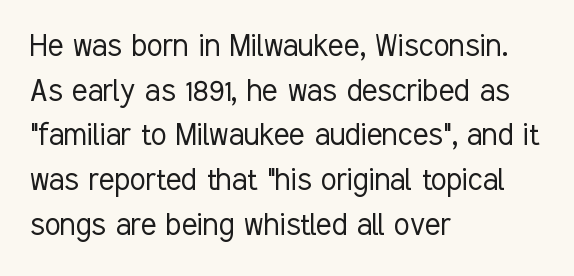
Q: Is the text bold? A: No.
Q: Is the text italic (slanted)? A: No, it is upright.
Q: Is the typeface a serif or a sans-serif typeface? A: Sans-serif.
Q: Is the text underlined? A: No.
Q: How is the paragraph aligned? A: Left-aligned.
Q: Is the spacing between letters normal or unusually wide? A: Normal.
Q: Width (condensed, normal, or wide)? A: Condensed.
Q: Stroke contrast? A: Low.
Q: x-height? A: Medium.
Q: Monospaced? A: No.
